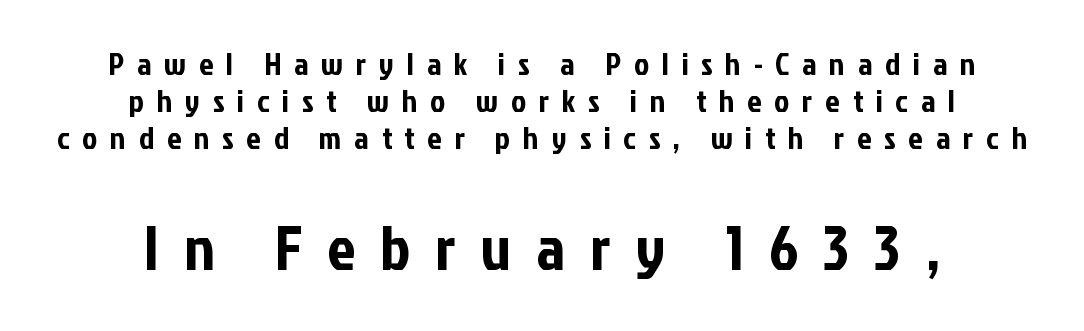
{"serif": "no", "italic": "no", "width": "condensed", "stroke_contrast": "low", "x_height": "medium", "monospaced": "no", "underline": "no", "align": "center", "line_spacing_ratio": 1.16, "letter_spacing": "wide", "letter_spacing_em": 0.4, "larger_block": "second", "size_ratio": 1.97, "glyph_px": 63}
